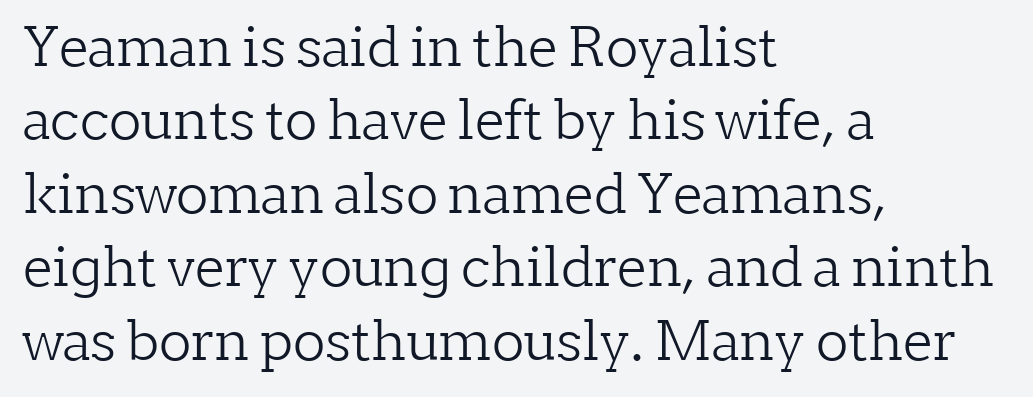
{"serif": "yes", "italic": "no", "bold": "no", "weight": "light", "width": "normal", "stroke_contrast": "low", "x_height": "medium", "monospaced": "no", "underline": "no", "align": "left", "line_spacing": "normal", "line_spacing_ratio": 1.36, "letter_spacing": "normal", "letter_spacing_em": 0.0, "glyph_px": 54}
